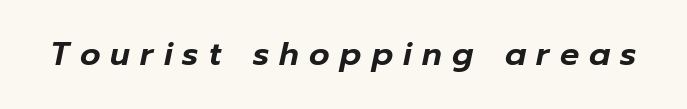
The image shows 32 px text type, italic (leaning right); set unusually wide letter spacing (+0.32 em), not underlined; low stroke contrast and a medium x-height.
